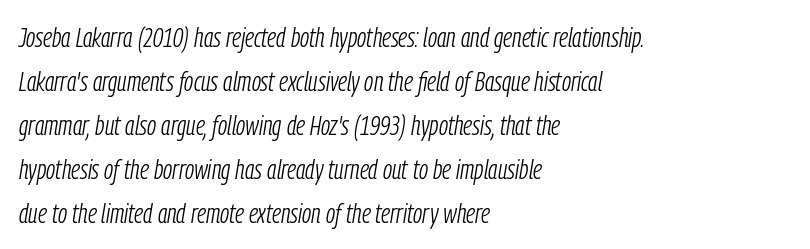
The image shows 28 px light, condensed type, italic (leaning right); set left-aligned, normal line spacing (1.57x), normal letter spacing, not underlined; low stroke contrast and a medium x-height.
